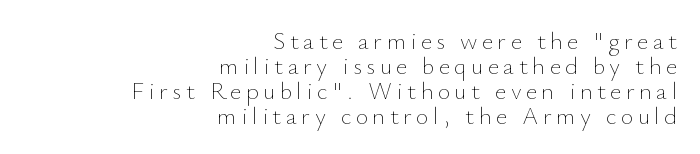
Ascenders rise straight up at ninety degrees. This sample trades vertical openness for compactness between lines. The rendering anchors every line to the right-hand side. This rendering features lettering with no underline. A light-to-regular cut is what we see here.
